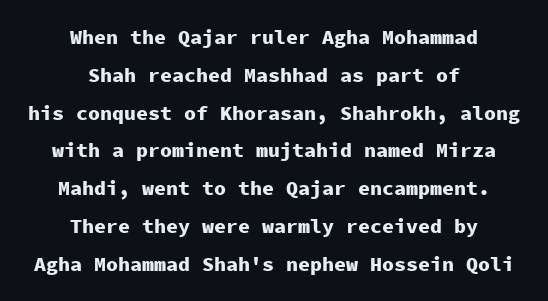
Q: Is the text bold? A: Yes.
Q: Is the text italic (slanted)? A: No, it is upright.
Q: Is the text underlined? A: No.
Q: How is the paragraph aligned? A: Centered.
Q: Is the spacing between letters normal or unusually wide? A: Normal.
